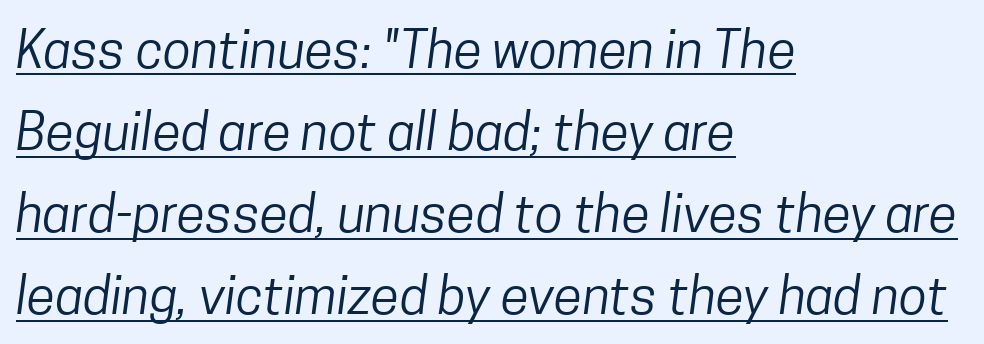
The image shows 52 px regular-weight, condensed sans-serif type; set left-aligned, normal line spacing (1.58x), normal letter spacing, underlined; low stroke contrast and a medium x-height.
